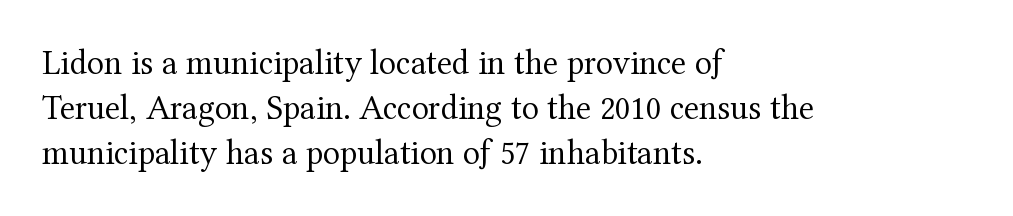
Q: Is the text bold? A: No.
Q: Is the text italic (slanted)? A: No, it is upright.
Q: Is the typeface a serif or a sans-serif typeface? A: Serif.
Q: Is the text underlined? A: No.
Q: How is the paragraph aligned? A: Left-aligned.
Q: Is the spacing between letters normal or unusually wide? A: Normal.
Q: Is the spacing between lines tight, normal or loose? A: Normal.
Q: Width (condensed, normal, or wide)? A: Normal.
Q: Stroke contrast? A: Medium.
Q: x-height? A: Medium.
Q: Monospaced? A: No.
